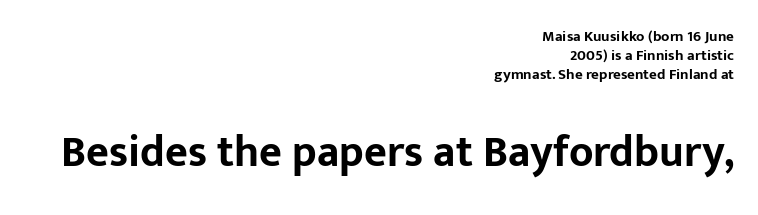
This block has exactly the height ordinary leading produces. Nothing unusual about the tracking: characters are spaced as the font intends. Look at the stroke-to-counter ratio: heavy, a bold. Type without underlining.
